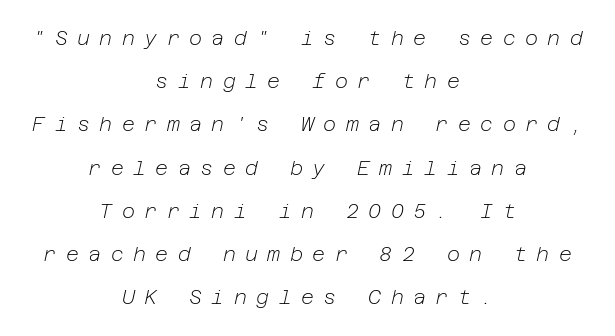
Q: Is the text bold? A: No.
Q: Is the text italic (slanted)? A: Yes, it leans right by about 12 degrees.
Q: Is the text underlined? A: No.
Q: How is the paragraph aligned? A: Centered.
Q: Is the spacing between letters normal or unusually wide? A: Unusually wide.
Q: Is the spacing between lines tight, normal or loose? A: Loose.
